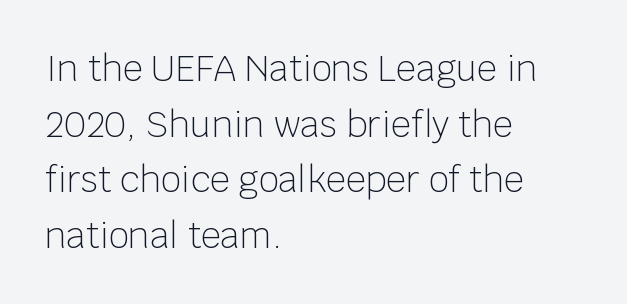
{"serif": "no", "italic": "no", "bold": "no", "weight": "light", "width": "normal", "stroke_contrast": "low", "x_height": "large", "monospaced": "no", "underline": "no", "align": "left", "line_spacing": "normal", "line_spacing_ratio": 1.59, "letter_spacing": "normal", "letter_spacing_em": 0.0, "glyph_px": 35}
